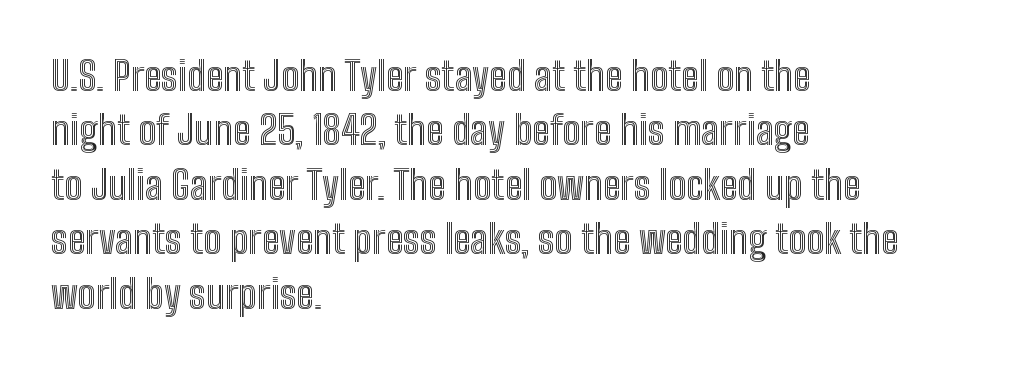
Each letter keeps its own natural width here, so spacing adapts to shape. How would I describe the line gaps? Plain and ordinary. The horizontal fit of the characters is conventional and even. If you drew a line through each stem, it would be perfectly vertical.
